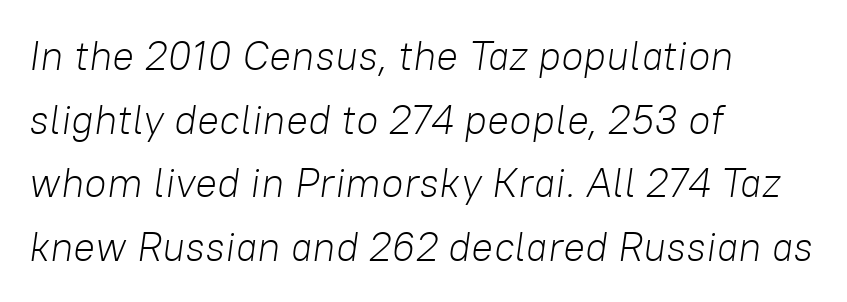
The space directly below the letters is spotless. Whoever set this chose a conventional vertical rhythm. Is the type heavy? It reads as light-to-regular instead. The ragged edge is on the right, which tells us the setting is flush left.
